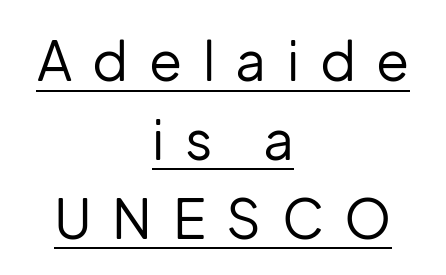
{"serif": "no", "italic": "no", "bold": "no", "weight": "regular", "width": "normal", "stroke_contrast": "low", "x_height": "medium", "monospaced": "no", "underline": "yes", "align": "center", "line_spacing": "normal", "line_spacing_ratio": 1.46, "letter_spacing": "wide", "letter_spacing_em": 0.38, "glyph_px": 54}
